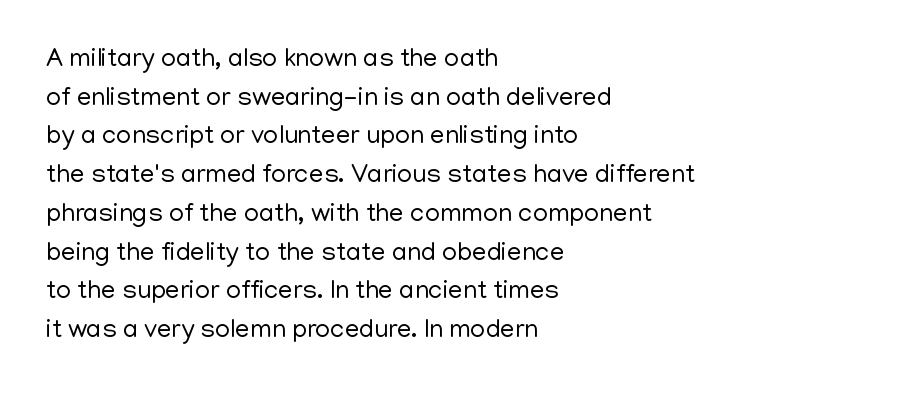
{"italic": "no", "bold": "no", "underline": "no", "align": "left", "line_spacing": "normal", "line_spacing_ratio": 1.49, "letter_spacing": "normal", "letter_spacing_em": 0.0, "glyph_px": 26}
